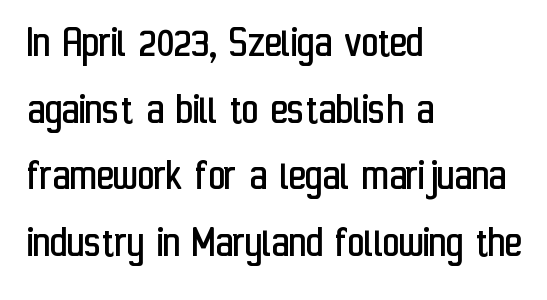
These lines sit exactly where default settings would place them. The face used here is rendered with its standard letterfit. You could not count columns in this text — the font is proportionally spaced. Every character sits straight up, as roman type does. The characters are drawn with everyday or finer stroke widths. Letters rest on an invisible, unmarked baseline.
